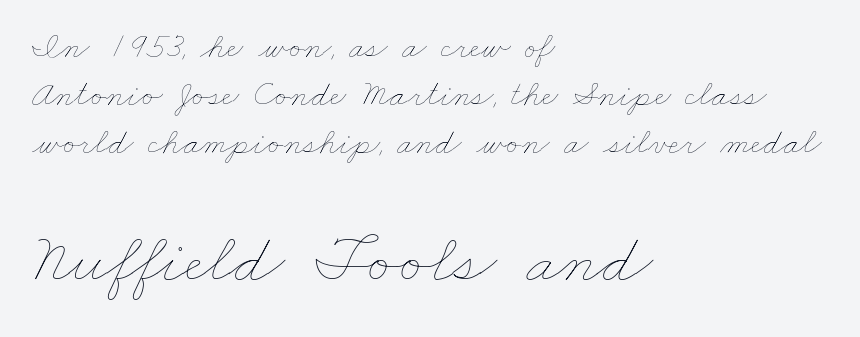
Is the stroke heavy? The answer is a plain regular-or-lighter. Between these two stacked blocks, the lower one wins on size. Words appear dense and cohesive because spacing is normal. These lines are rendered in a variable-pitch font.
